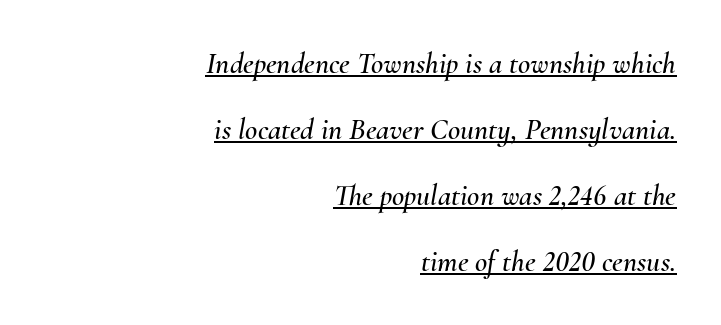
The image shows 30 px text type, italic (leaning right); set right-aligned, loose line spacing (2.2x), normal letter spacing, underlined; medium stroke contrast and a small x-height.
